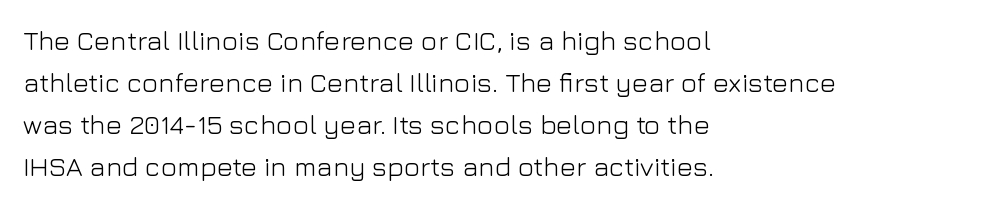
The image shows 27 px text type, upright; set left-aligned, normal line spacing (1.55x), normal letter spacing, not underlined.
